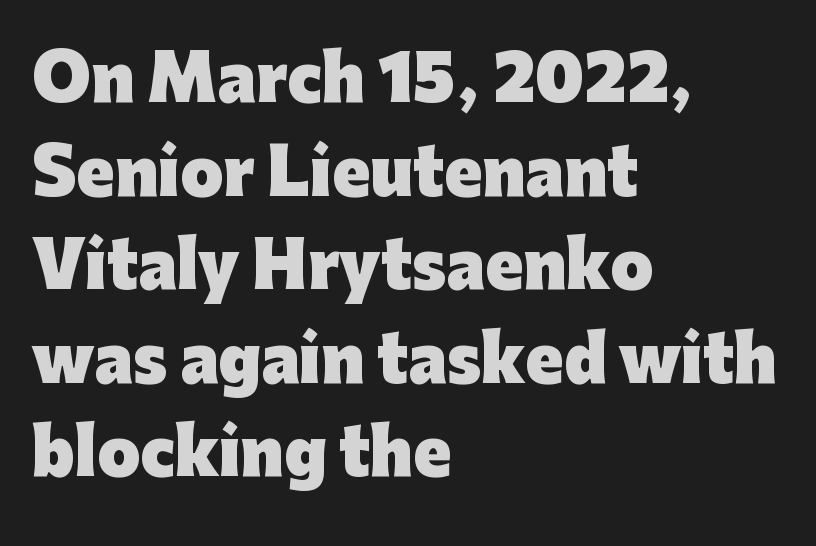
The image shows 62 px heavy sans-serif type, upright; set left-aligned, normal line spacing (1.51x), normal letter spacing, not underlined; low stroke contrast and a medium x-height.
